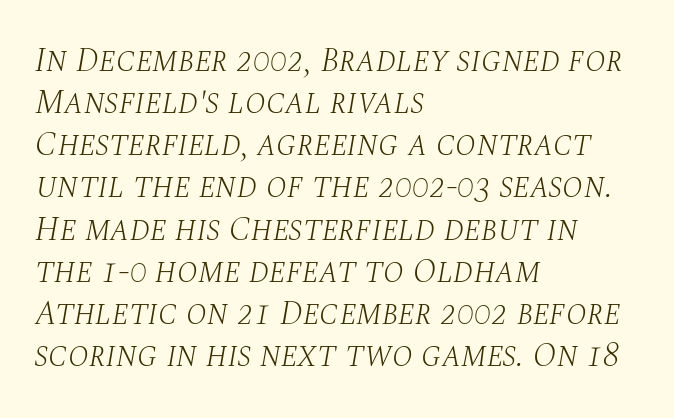
{"serif": "yes", "italic": "yes", "lean": "right", "slant_degrees": 10, "bold": "no", "weight": "light", "width": "normal", "stroke_contrast": "medium", "x_height": "large", "monospaced": "no", "underline": "no", "align": "left", "line_spacing_ratio": 1.24, "letter_spacing": "normal", "letter_spacing_em": 0.0, "glyph_px": 34}
